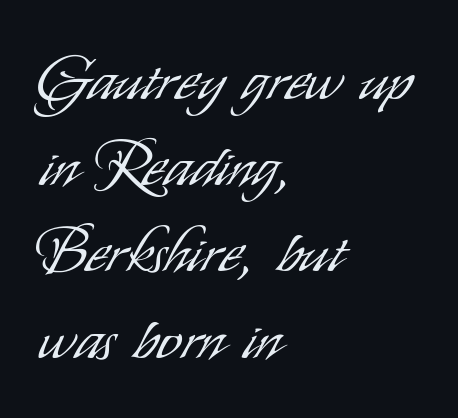
The image shows 62 px light, condensed sans-serif type; set left-aligned, normal line spacing (1.39x), normal letter spacing, not underlined; low stroke contrast and a small x-height.
